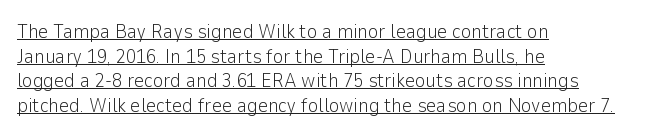
The image shows 20 px text type, upright; set left-aligned, line spacing 1.23x, normal letter spacing, underlined.
